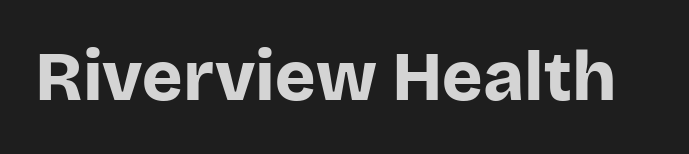
The image shows 69 px bold sans-serif type, upright; set normal letter spacing, not underlined; low stroke contrast and a large x-height.
